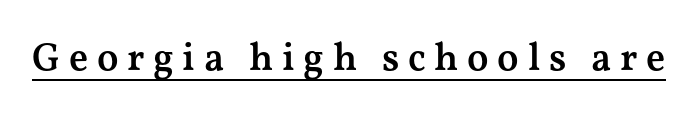
Q: Is the text bold? A: Semi-bold.
Q: Is the text italic (slanted)? A: No, it is upright.
Q: Is the typeface a serif or a sans-serif typeface? A: Serif.
Q: Is the text underlined? A: Yes.
Q: Is the spacing between letters normal or unusually wide? A: Unusually wide.
Q: Width (condensed, normal, or wide)? A: Wide.
Q: Stroke contrast? A: Medium.
Q: x-height? A: Medium.
Q: Monospaced? A: No.
